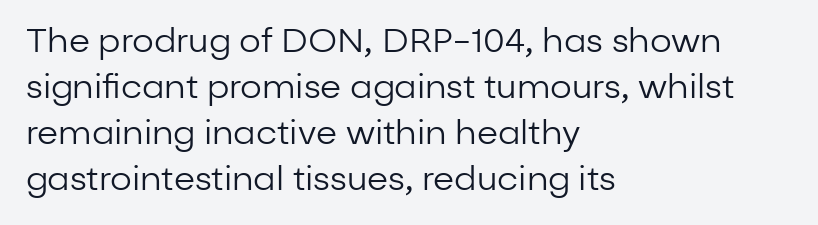
{"serif": "no", "italic": "no", "bold": "no", "weight": "regular", "width": "normal", "stroke_contrast": "low", "x_height": "medium", "monospaced": "no", "underline": "no", "align": "left", "line_spacing": "normal", "line_spacing_ratio": 1.35, "letter_spacing": "normal", "letter_spacing_em": 0.0, "glyph_px": 34}
